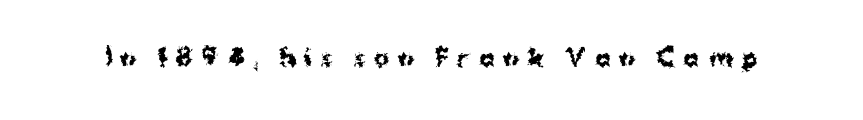
The glyphs have the mass of a bold cut. The letters are spread apart with noticeably loose tracking. The typography opts for an upright posture over an oblique one. Clear beneath every line of the passage.
